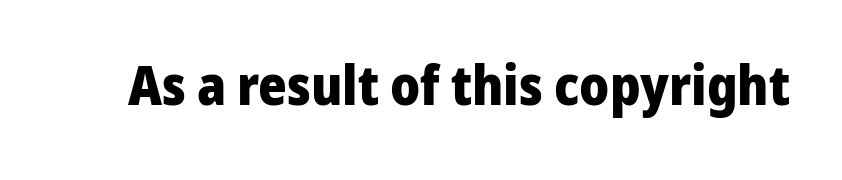
{"serif": "no", "italic": "no", "bold": "yes", "weight": "heavy", "width": "normal", "stroke_contrast": "low", "x_height": "medium", "monospaced": "no", "underline": "no", "letter_spacing": "normal", "letter_spacing_em": 0.0, "glyph_px": 55}
